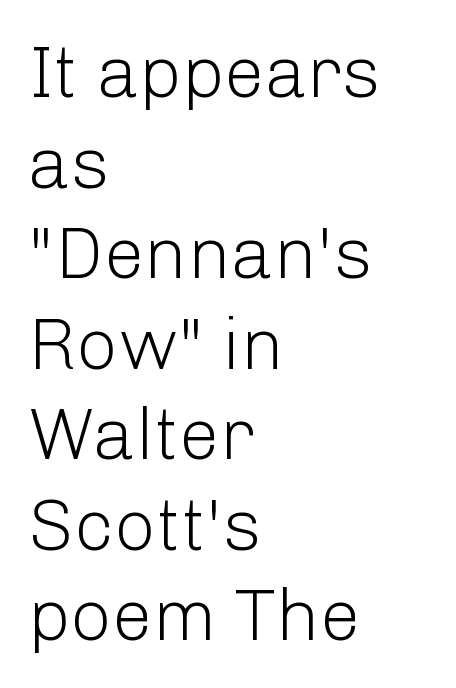
{"serif": "no", "italic": "no", "bold": "no", "weight": "light", "width": "normal", "stroke_contrast": "low", "x_height": "medium", "monospaced": "no", "underline": "no", "align": "left", "line_spacing_ratio": 1.24, "letter_spacing": "normal", "letter_spacing_em": 0.0, "glyph_px": 73}
